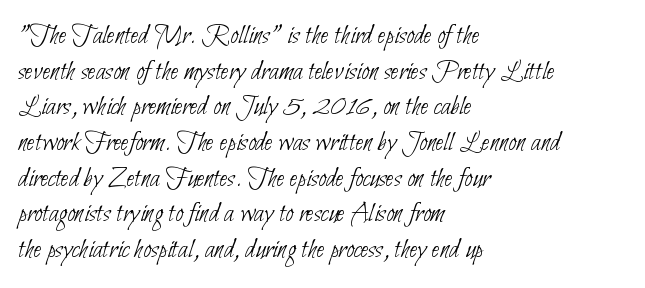
The image shows 29 px thin, condensed sans-serif type; set left-aligned, line spacing 1.23x, normal letter spacing, not underlined; low stroke contrast and a small x-height.
